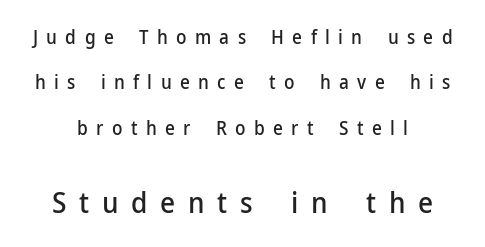
{"serif": "no", "italic": "no", "width": "normal", "stroke_contrast": "low", "x_height": "medium", "monospaced": "no", "underline": "no", "align": "center", "line_spacing": "loose", "line_spacing_ratio": 2.39, "letter_spacing": "wide", "letter_spacing_em": 0.44, "larger_block": "second", "size_ratio": 1.53, "glyph_px": 29}
